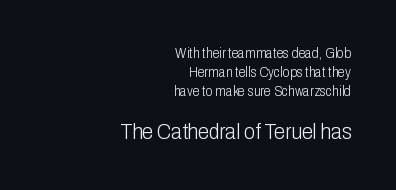
{"italic": "no", "bold": "no", "underline": "no", "align": "right", "line_spacing": "normal", "line_spacing_ratio": 1.35, "letter_spacing": "normal", "letter_spacing_em": 0.0, "larger_block": "second", "size_ratio": 1.57, "glyph_px": 22}
